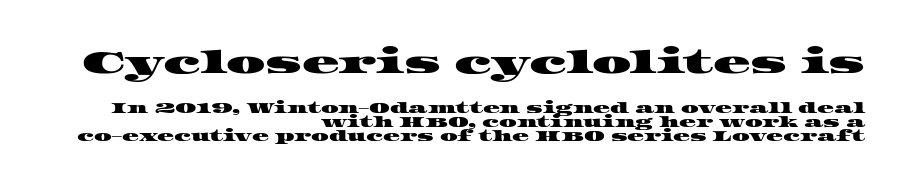
Q: Is the typeface a serif or a sans-serif typeface? A: Serif.
Q: Is the text underlined? A: No.
Q: How is the paragraph aligned? A: Right-aligned.
Q: Is the spacing between letters normal or unusually wide? A: Normal.
Q: Is the spacing between lines tight, normal or loose? A: Tight.
Q: Which block of text is set in a larger size, the first (top) or the second (bottom)? A: The first (top) one.
Q: Width (condensed, normal, or wide)? A: Wide.
Q: Stroke contrast? A: High.
Q: x-height? A: Large.
Q: Monospaced? A: No.
